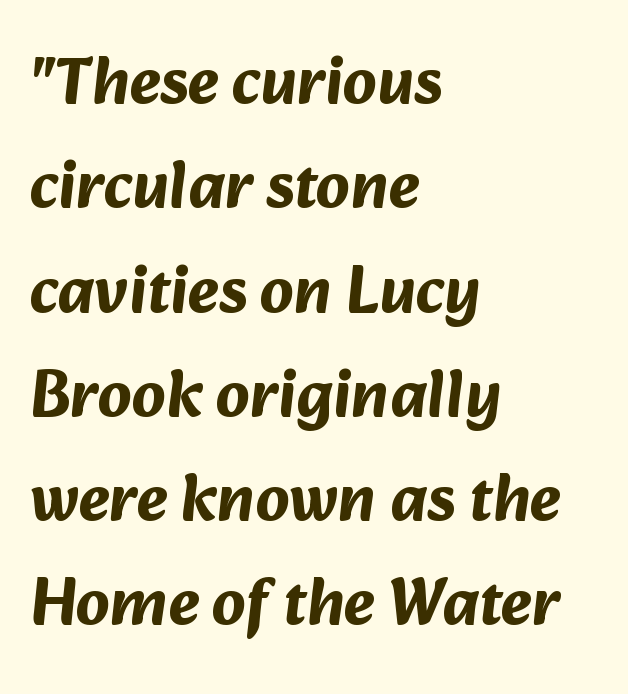
The image shows 66 px bold sans-serif type; set left-aligned, normal line spacing (1.58x), normal letter spacing, not underlined; medium stroke contrast and a medium x-height.
